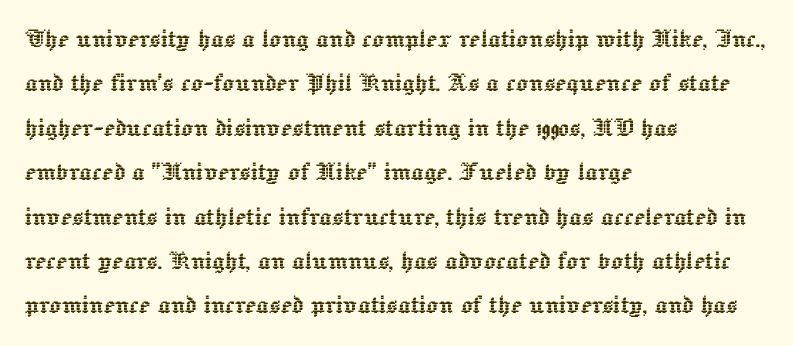
Q: Is the text italic (slanted)? A: No, it is upright.
Q: Is the text underlined? A: No.
Q: How is the paragraph aligned? A: Left-aligned.
Q: Is the spacing between letters normal or unusually wide? A: Normal.
Q: Is the spacing between lines tight, normal or loose? A: Normal.
Q: Width (condensed, normal, or wide)? A: Normal.
Q: x-height? A: Medium.
Q: Monospaced? A: No.
